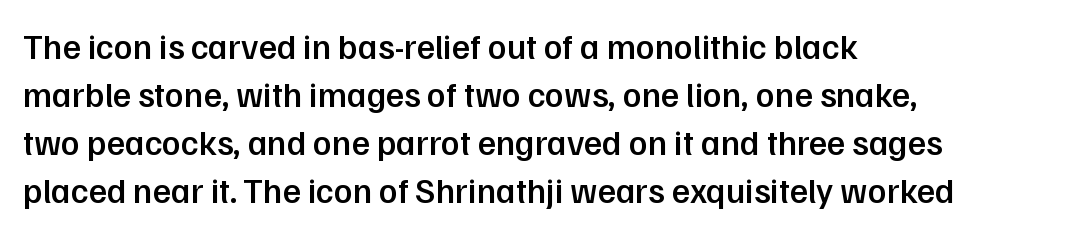
The specimen omits any rule beneath the text block's lines. Think of a printed novel: that variable character pitch is what you see here. I'd call this a sans setting — the letters go barefoot. No italicization has been applied; the sample stays upright. All the whitespace from short lines collects on the right. Baseline-to-baseline distance is the conventional proportion of letter height.
